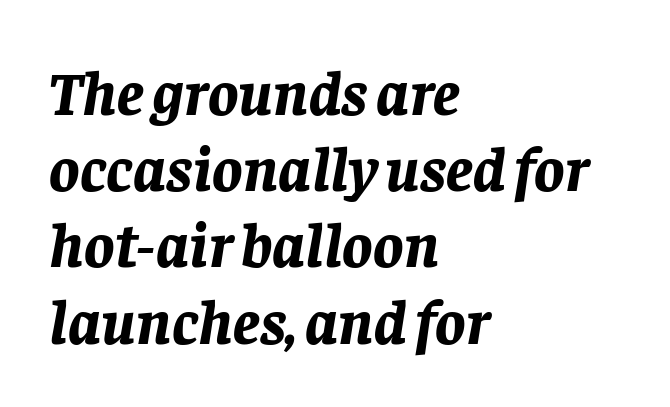
{"italic": "yes", "lean": "right", "slant_degrees": 8, "bold": "yes", "weight": "bold", "width": "normal", "stroke_contrast": "low", "x_height": "large", "monospaced": "no", "underline": "no", "align": "left", "line_spacing_ratio": 1.21, "letter_spacing": "normal", "letter_spacing_em": 0.0, "glyph_px": 63}
